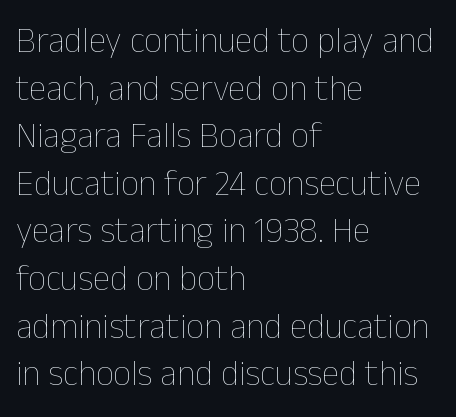
The image shows 35 px thin type, upright; set left-aligned, normal line spacing (1.36x), normal letter spacing, not underlined; low stroke contrast and a medium x-height.
